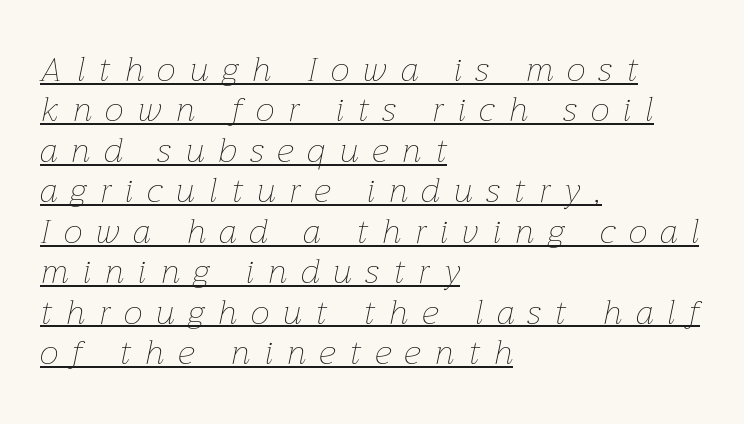
The ragged edge is on the right, which tells us the setting is flush left. The tracking jumps out immediately: characters are airy and widely separated. The specimen includes a rule beneath the text block's lines. Think of a printed novel: that variable character pitch is what you see here. Letters have the restrained weight of plain body copy at most. Looking at the ascenders, they clearly lean.
